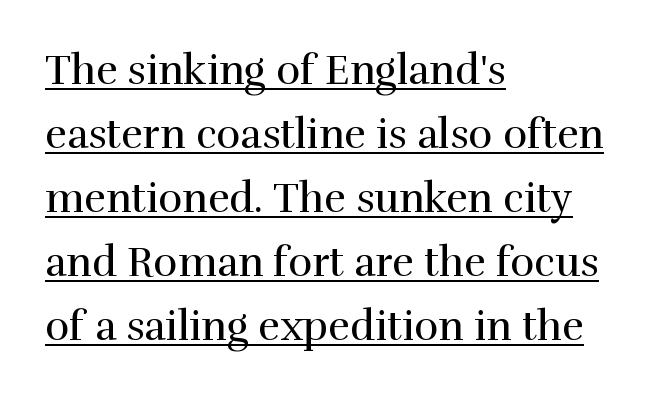
The image shows 41 px regular-weight serif type, upright; set left-aligned, normal line spacing (1.56x), normal letter spacing, underlined; a medium x-height.
